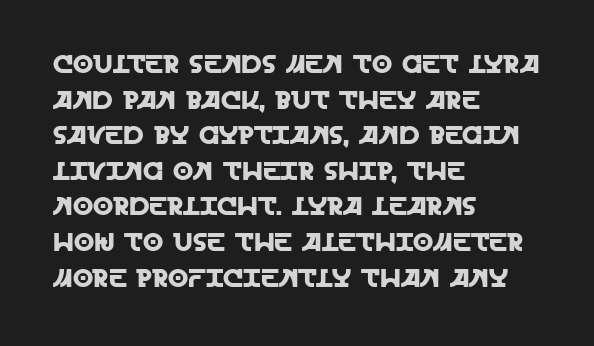
{"italic": "no", "underline": "no", "align": "left", "line_spacing": "normal", "line_spacing_ratio": 1.37, "letter_spacing": "normal", "letter_spacing_em": 0.0, "glyph_px": 26}
